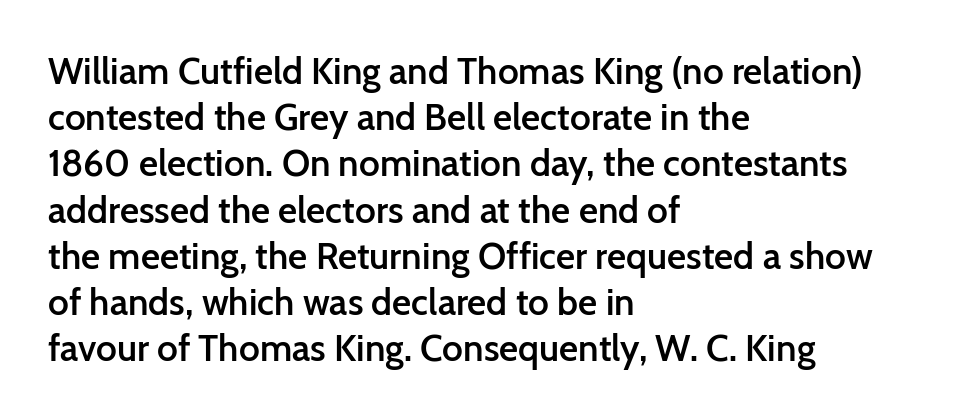
{"serif": "no", "italic": "no", "bold": "semi", "weight": "semibold", "width": "normal", "stroke_contrast": "low", "x_height": "medium", "monospaced": "no", "underline": "no", "align": "left", "line_spacing": "normal", "line_spacing_ratio": 1.25, "letter_spacing": "normal", "letter_spacing_em": 0.0, "glyph_px": 37}
